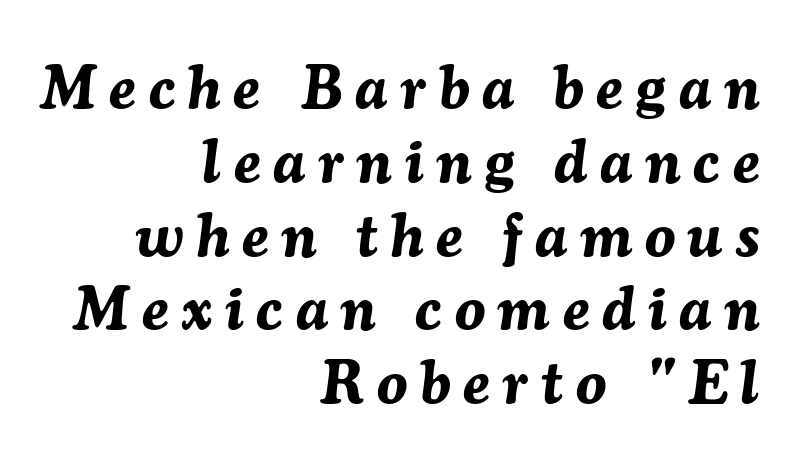
The image shows 61 px bold type, italic (leaning right); set right-aligned, line spacing 1.21x, unusually wide letter spacing (+0.21 em), not underlined; medium stroke contrast and a medium x-height.
